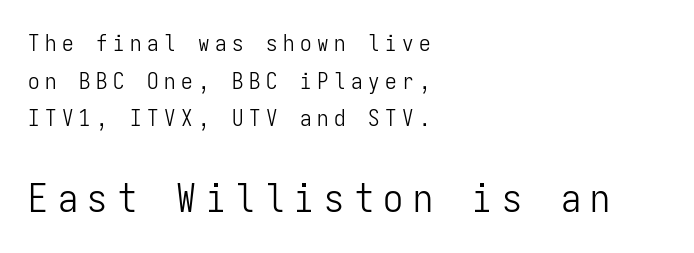
The image shows 40 px light, condensed sans-serif type, upright, monospaced; set left-aligned, normal line spacing (1.64x), unusually wide letter spacing (+0.24 em), not underlined; the second (bottom) block is 1.74x larger; low stroke contrast and a medium x-height.
